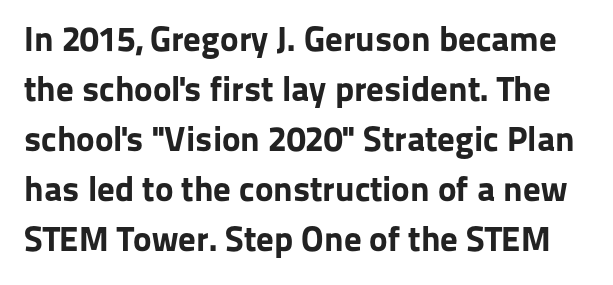
The image shows 35 px bold sans-serif type, upright; set normal line spacing (1.43x), normal letter spacing, not underlined; low stroke contrast and a medium x-height.
